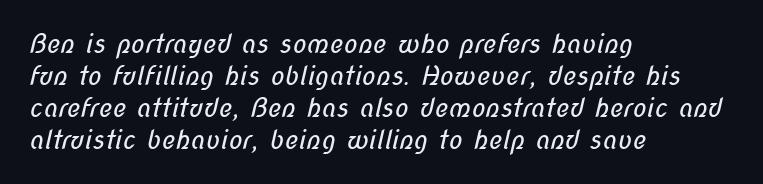
Q: Is the text bold? A: No.
Q: Is the text underlined? A: No.
Q: How is the paragraph aligned? A: Left-aligned.
Q: Is the spacing between letters normal or unusually wide? A: Normal.
